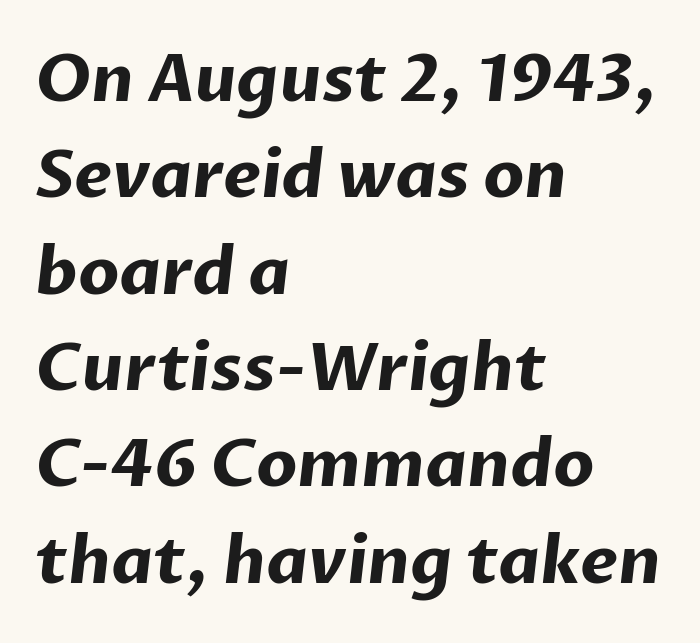
The letterforms sit shoulder to shoulder at normal distance. Compared with a centered layout, this one pins lines to the left instead. The font family rendered here belongs to the sans-serif group. The passage shown is emphatically bold. Vertical spacing — default.
